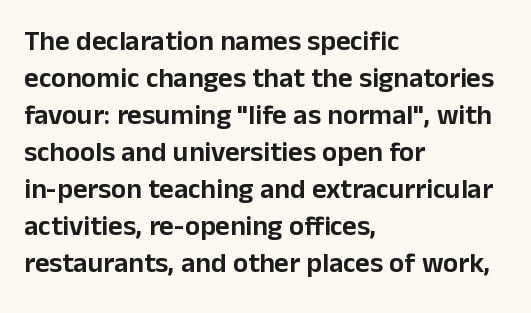
{"serif": "no", "italic": "no", "width": "normal", "stroke_contrast": "low", "x_height": "medium", "monospaced": "no", "underline": "no", "align": "left", "line_spacing": "normal", "line_spacing_ratio": 1.32, "letter_spacing": "normal", "letter_spacing_em": 0.0, "glyph_px": 28}
